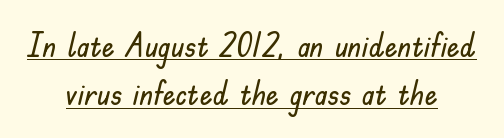
The image shows 32 px sans-serif type; set centered, normal line spacing (1.51x), normal letter spacing, underlined; low stroke contrast and a small x-height.
